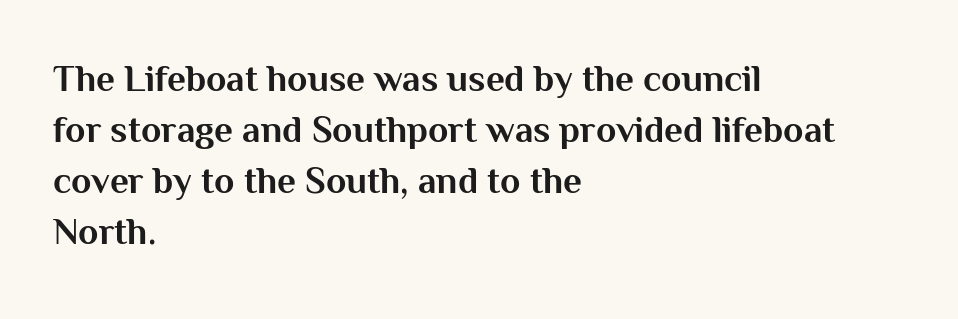
These lines are set flush left with a ragged right edge. Underline: absent. If you measured baseline to baseline, you'd find a middling distance. Strong, thick strokes mark this as bold type. A sans-serif font was chosen for this passage. Notice how the stems are strictly vertical — no italics here.
